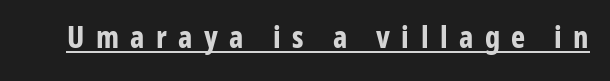
Strong, thick strokes mark this as bold type. This sample carries an underscore along the baseline area. Display-style spreading of the glyphs; the letterfit is very open. Serifs: no, the terminals of the letterforms are clean.
